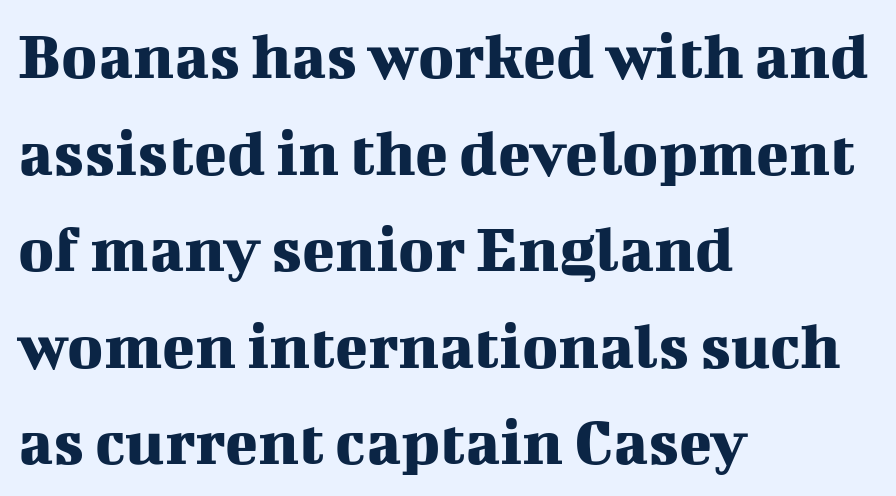
Q: Is the text italic (slanted)? A: No, it is upright.
Q: Is the typeface a serif or a sans-serif typeface? A: Serif.
Q: Is the text underlined? A: No.
Q: How is the paragraph aligned? A: Left-aligned.
Q: Is the spacing between letters normal or unusually wide? A: Normal.
Q: Is the spacing between lines tight, normal or loose? A: Normal.
Q: Width (condensed, normal, or wide)? A: Normal.
Q: Stroke contrast? A: Medium.
Q: x-height? A: Medium.
Q: Monospaced? A: No.
